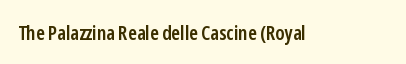
{"italic": "no", "bold": "semi", "underline": "no", "letter_spacing": "normal", "letter_spacing_em": 0.0, "glyph_px": 20}
